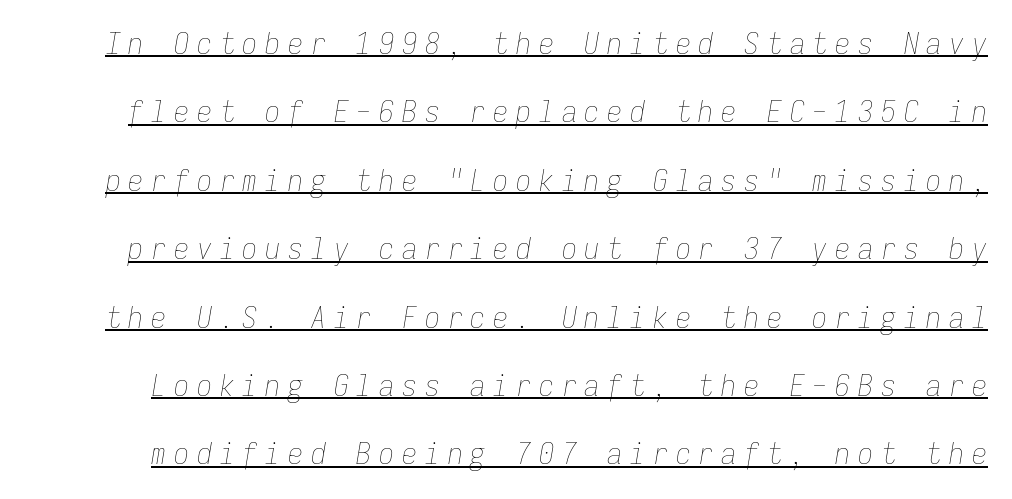
{"italic": "yes", "lean": "right", "slant_degrees": 9, "bold": "no", "weight": "thin", "width": "condensed", "stroke_contrast": "low", "x_height": "medium", "monospaced": "yes", "underline": "yes", "line_spacing": "loose", "line_spacing_ratio": 2.28, "letter_spacing": "wide", "letter_spacing_em": 0.26, "glyph_px": 30}
